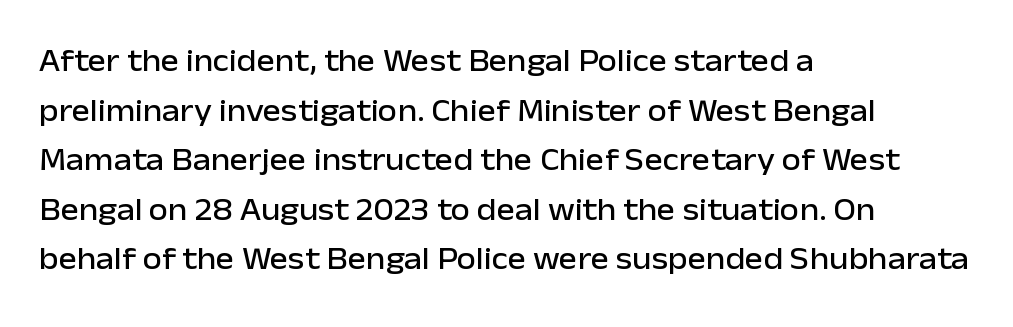
Evenly set lines give the paragraph a standard silhouette. The passage shown has conventional tracking throughout. This is sans-serif lettering, the kind often seen on screens and signage. Letters rest on an invisible, unmarked baseline. Note the varied advance widths — an 'i' is clearly narrower than an 'm'. Is there any slant? The stems are plumb.
